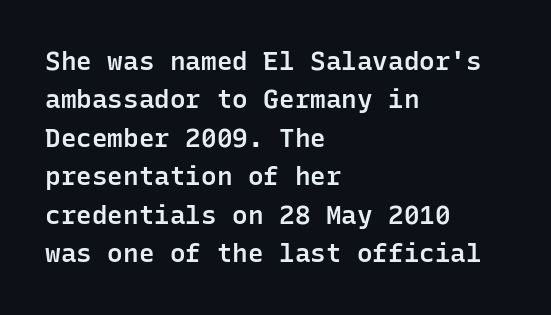
The image shows 26 px text type, upright; set left-aligned, normal line spacing (1.48x), normal letter spacing, not underlined.
